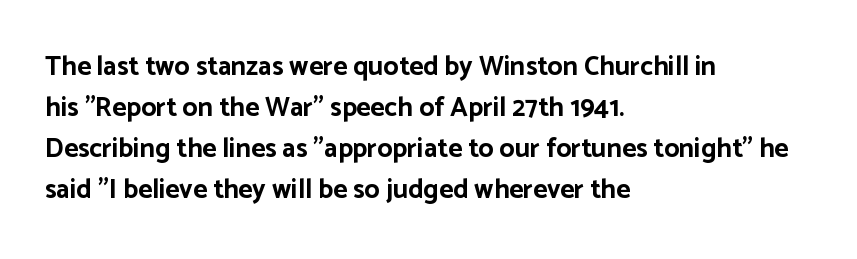
Line beginnings align vertically; line endings do not. Between one letter and the next there's only the usual sliver of space. Notice how descenders clear the ascenders below comfortably — that's standard leading. Does the lettering tilt? It doesn't — this is upright. Letters rest on an invisible, unmarked baseline.
